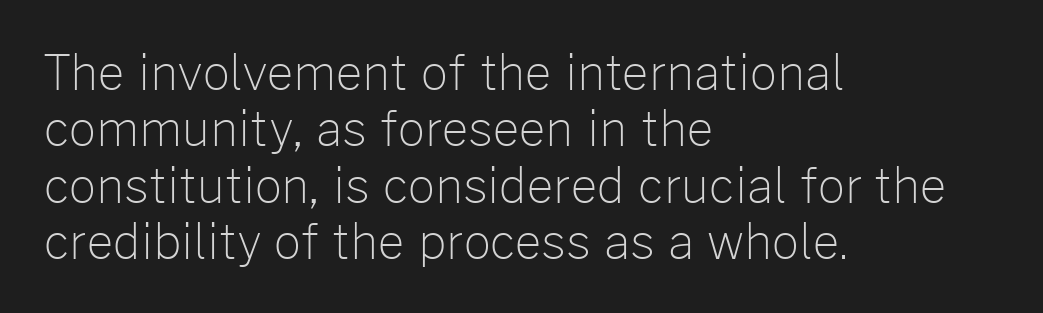
Counters stay open thanks to moderate or lighter strokes. The gap between lines stays unmarked. These lines are rendered in a variable-pitch font. This rendering uses left alignment, leaving the right contour irregular. A typesetter would call this zero additional tracking.
